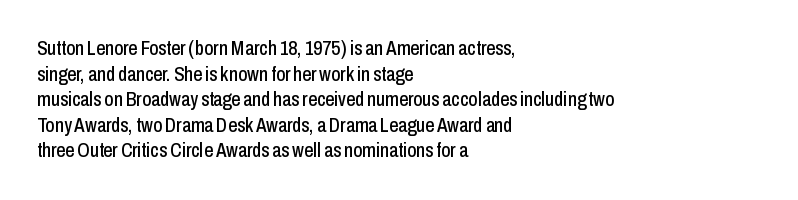
The image shows 20 px text type, upright; set left-aligned, normal line spacing (1.28x), normal letter spacing, not underlined.
